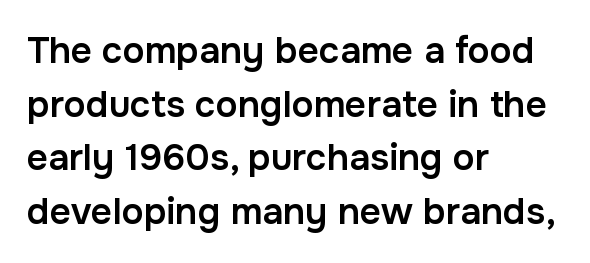
Q: Is the text bold? A: Semi-bold.
Q: Is the text italic (slanted)? A: No, it is upright.
Q: Is the typeface a serif or a sans-serif typeface? A: Sans-serif.
Q: Is the text underlined? A: No.
Q: How is the paragraph aligned? A: Left-aligned.
Q: Is the spacing between letters normal or unusually wide? A: Normal.
Q: Is the spacing between lines tight, normal or loose? A: Normal.
Q: Width (condensed, normal, or wide)? A: Normal.
Q: Stroke contrast? A: Low.
Q: x-height? A: Medium.
Q: Monospaced? A: No.
